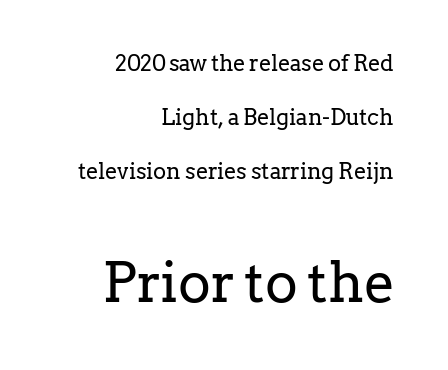
{"serif": "yes", "italic": "no", "bold": "no", "weight": "regular", "width": "normal", "stroke_contrast": "low", "x_height": "medium", "monospaced": "no", "underline": "no", "align": "right", "line_spacing": "loose", "line_spacing_ratio": 2.46, "letter_spacing": "normal", "letter_spacing_em": 0.0, "larger_block": "second", "size_ratio": 2.5, "glyph_px": 55}
